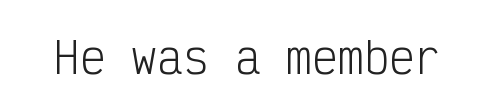
The font's upright variant was chosen for this text. The string is rendered with underlining switched off. Font category for this specimen: sans-serif. The letterforms sit shoulder to shoulder at normal distance. Weight: not bold — regular or lighter.
